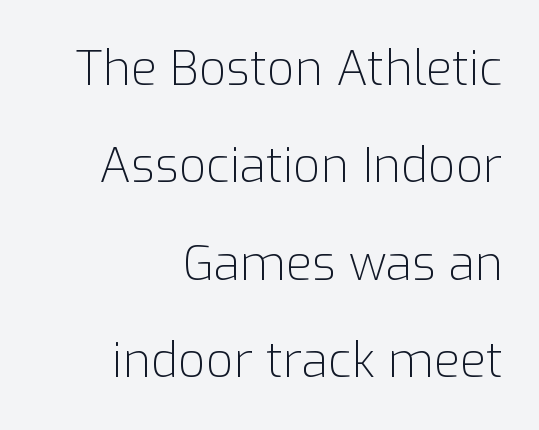
Q: Is the text bold? A: No.
Q: Is the text italic (slanted)? A: No, it is upright.
Q: Is the typeface a serif or a sans-serif typeface? A: Sans-serif.
Q: Is the text underlined? A: No.
Q: How is the paragraph aligned? A: Right-aligned.
Q: Is the spacing between letters normal or unusually wide? A: Normal.
Q: Is the spacing between lines tight, normal or loose? A: Loose.
Q: Width (condensed, normal, or wide)? A: Normal.
Q: Stroke contrast? A: Low.
Q: x-height? A: Medium.
Q: Monospaced? A: No.
